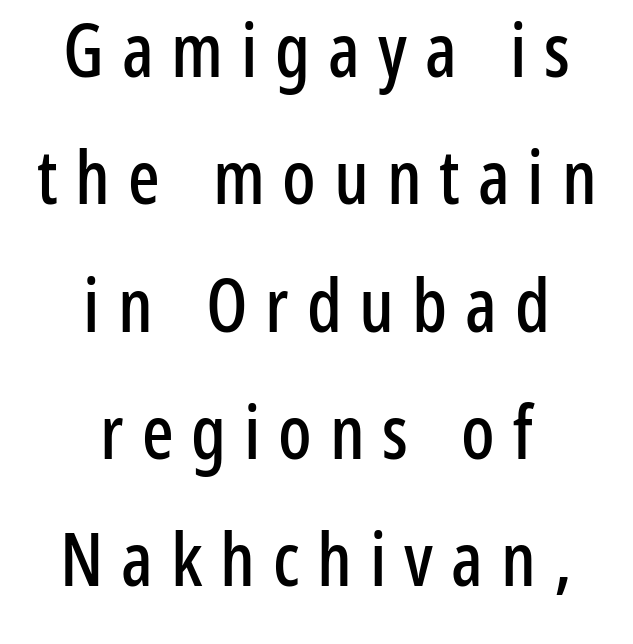
{"serif": "no", "italic": "no", "width": "condensed", "stroke_contrast": "low", "x_height": "medium", "monospaced": "no", "underline": "no", "align": "center", "line_spacing_ratio": 1.72, "letter_spacing": "wide", "letter_spacing_em": 0.24, "glyph_px": 74}
